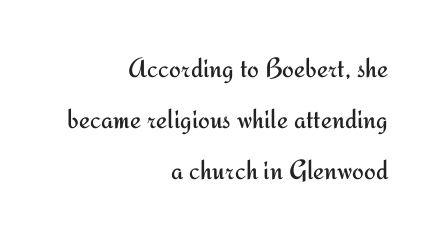
The image shows 28 px regular-weight sans-serif type, upright; set right-aligned, line spacing 1.82x, normal letter spacing, not underlined; medium stroke contrast and a small x-height.
